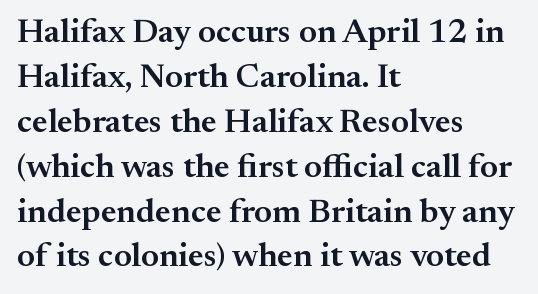
{"serif": "yes", "italic": "no", "bold": "semi", "weight": "semibold", "width": "normal", "stroke_contrast": "medium", "x_height": "small", "monospaced": "no", "underline": "no", "align": "left", "line_spacing": "normal", "line_spacing_ratio": 1.32, "letter_spacing": "normal", "letter_spacing_em": 0.0, "glyph_px": 34}
